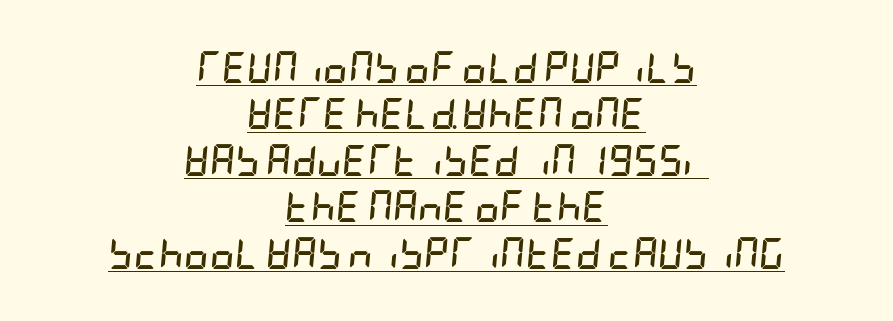
{"italic": "yes", "lean": "right", "slant_degrees": 5, "bold": "yes", "weight": "semibold", "width": "condensed", "stroke_contrast": "low", "x_height": "large", "underline": "yes", "align": "center", "line_spacing": "normal", "line_spacing_ratio": 1.5, "letter_spacing": "normal", "letter_spacing_em": 0.0, "glyph_px": 31}
